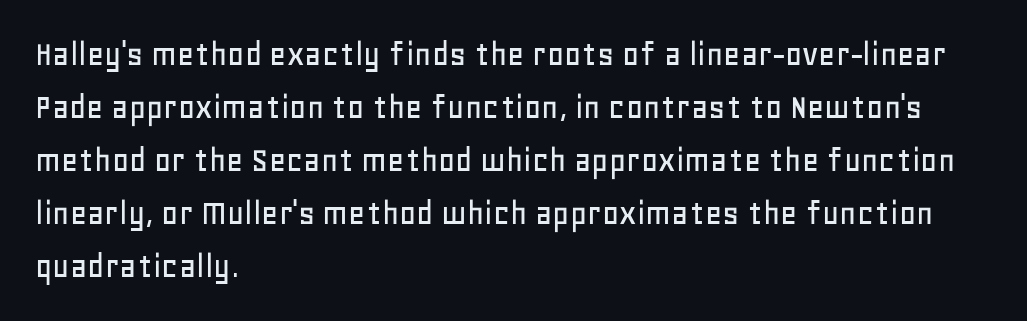
The image shows 37 px sans-serif type, upright; set left-aligned, normal line spacing (1.43x), normal letter spacing, not underlined; low stroke contrast and a large x-height.
